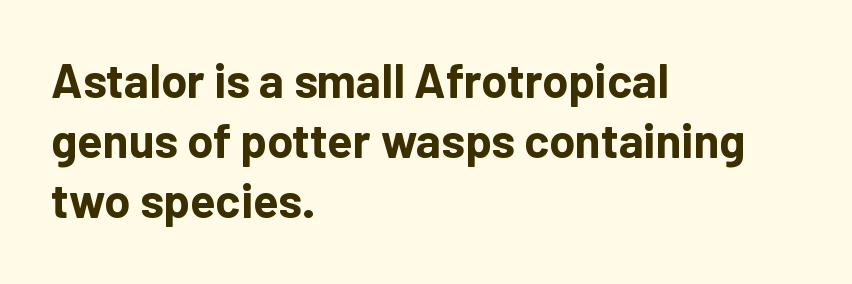
{"serif": "no", "italic": "no", "bold": "yes", "weight": "bold", "width": "normal", "stroke_contrast": "low", "x_height": "medium", "monospaced": "no", "underline": "no", "align": "left", "line_spacing": "normal", "line_spacing_ratio": 1.28, "letter_spacing": "normal", "letter_spacing_em": 0.0, "glyph_px": 47}
